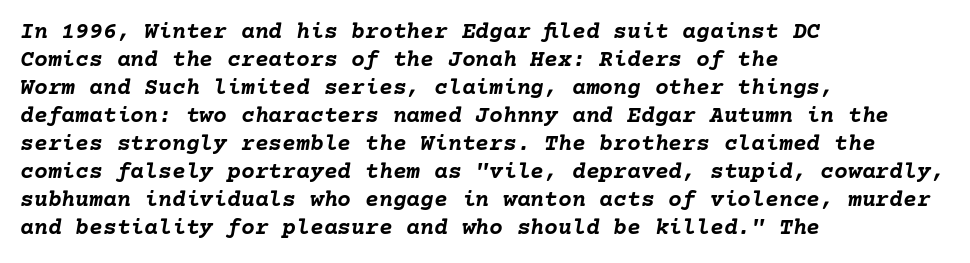
The image shows 23 px bold type, italic (leaning right); set left-aligned, line spacing 1.22x, normal letter spacing, not underlined.
